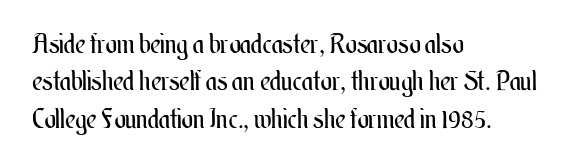
Interline gaps are of average width in this sample. Inter-character spacing is left at the font's built-in metrics. If you drew a line through each stem, it would be perfectly vertical. Words float on clear page, feet unadorned. Each line starts at the same left margin while the right side varies.
